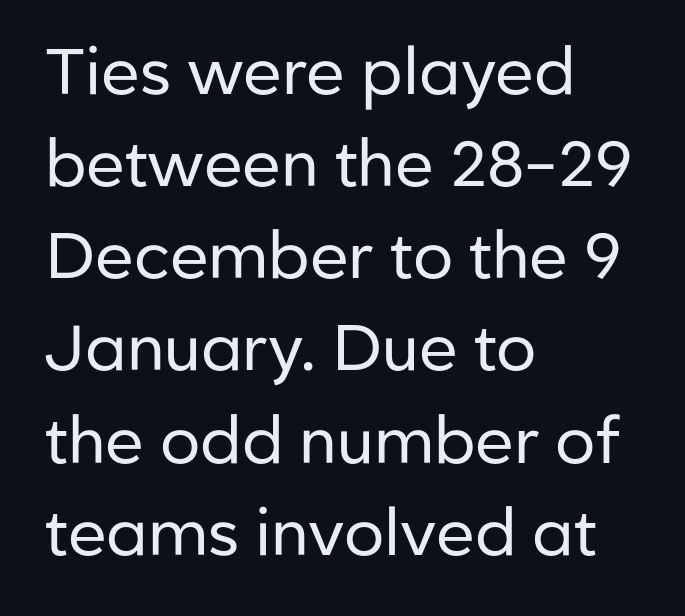
The image shows 64 px regular-weight sans-serif type, upright; set left-aligned, normal line spacing (1.44x), normal letter spacing, not underlined; low stroke contrast and a medium x-height.
